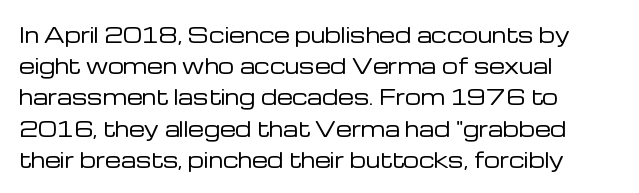
{"italic": "no", "bold": "no", "underline": "no", "align": "left", "line_spacing": "normal", "line_spacing_ratio": 1.56, "letter_spacing": "normal", "letter_spacing_em": 0.0, "glyph_px": 20}
